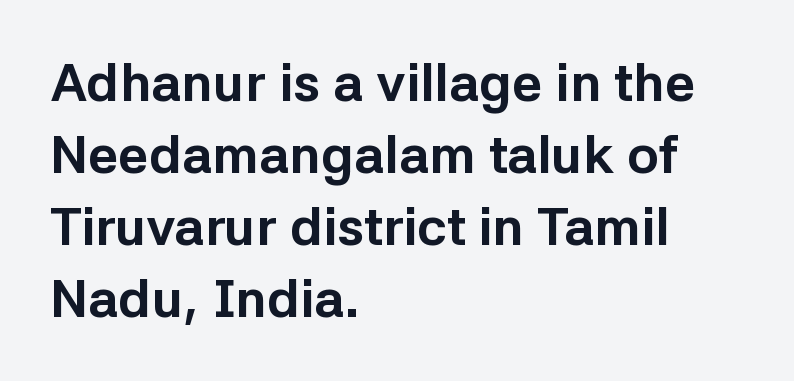
The setting favours the left margin, as ordinary paragraphs usually do. Words appear dense and cohesive because spacing is normal. Posture: upright roman. Beneath every word, the page is bare. These lines are composed in type without serifs.
